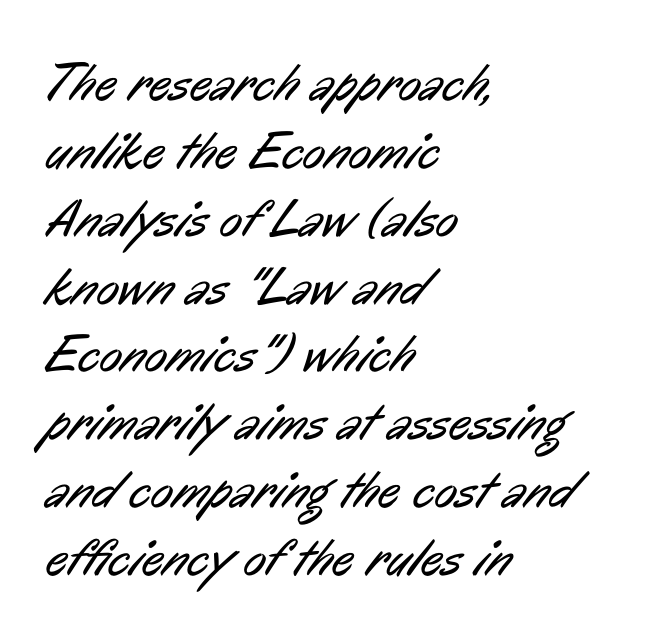
Q: Is the text bold? A: No.
Q: Is the typeface a serif or a sans-serif typeface? A: Sans-serif.
Q: Is the text underlined? A: No.
Q: How is the paragraph aligned? A: Left-aligned.
Q: Is the spacing between letters normal or unusually wide? A: Normal.
Q: Is the spacing between lines tight, normal or loose? A: Normal.
Q: Width (condensed, normal, or wide)? A: Condensed.
Q: Stroke contrast? A: Low.
Q: x-height? A: Medium.
Q: Monospaced? A: No.
